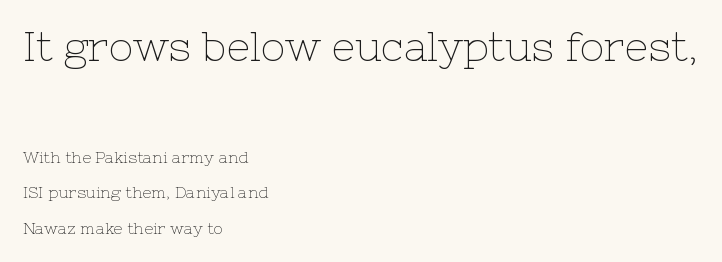
The image shows 41 px thin serif type, upright; set left-aligned, loose line spacing (2.24x), normal letter spacing, not underlined; the first (top) block is 2.56x larger; low stroke contrast and a medium x-height.
